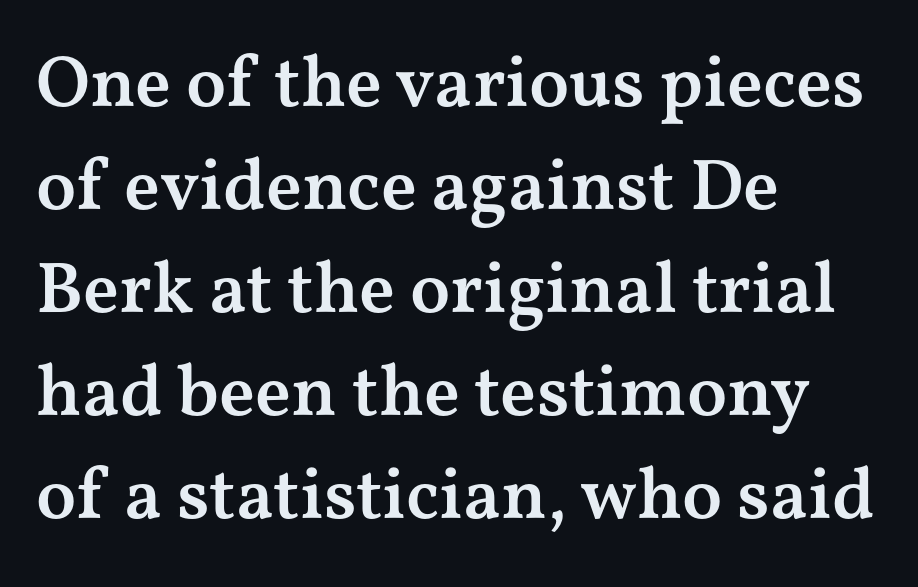
Italic? Not at all — the glyphs are vertical. Nothing unusual about the tracking: characters are spaced as the font intends. The leading is moderate, giving the passage an even texture. This sample has the flowing, uneven cadence of proportional lettering. Quick note: underline off.
